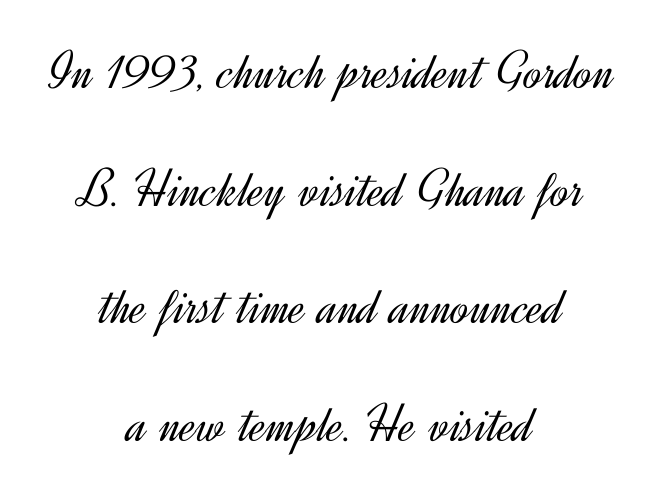
{"serif": "no", "bold": "no", "weight": "light", "width": "normal", "x_height": "small", "monospaced": "no", "underline": "no", "align": "center", "line_spacing": "loose", "line_spacing_ratio": 2.14, "letter_spacing": "normal", "letter_spacing_em": 0.0, "glyph_px": 55}
